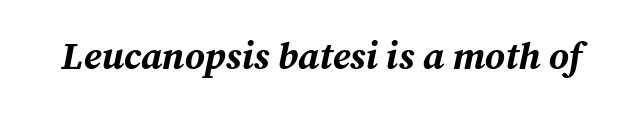
Q: Is the text bold? A: Yes.
Q: Is the text italic (slanted)? A: Yes, it leans right by about 12 degrees.
Q: Is the text underlined? A: No.
Q: Is the spacing between letters normal or unusually wide? A: Normal.
Q: Width (condensed, normal, or wide)? A: Normal.
Q: Stroke contrast? A: Medium.
Q: x-height? A: Medium.
Q: Monospaced? A: No.
